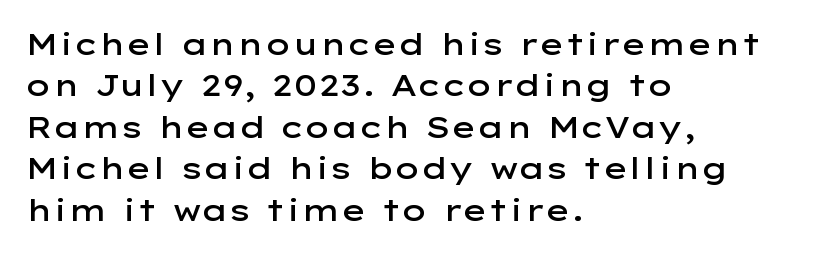
The image shows 30 px semibold, wide sans-serif type, upright; set left-aligned, normal line spacing (1.38x), normal letter spacing, not underlined; low stroke contrast and a medium x-height.
